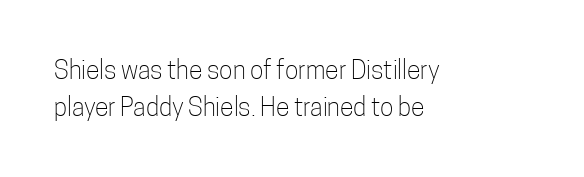
Q: Is the text bold? A: No.
Q: Is the text italic (slanted)? A: No, it is upright.
Q: Is the text underlined? A: No.
Q: How is the paragraph aligned? A: Left-aligned.
Q: Is the spacing between letters normal or unusually wide? A: Normal.
Q: Is the spacing between lines tight, normal or loose? A: Normal.
